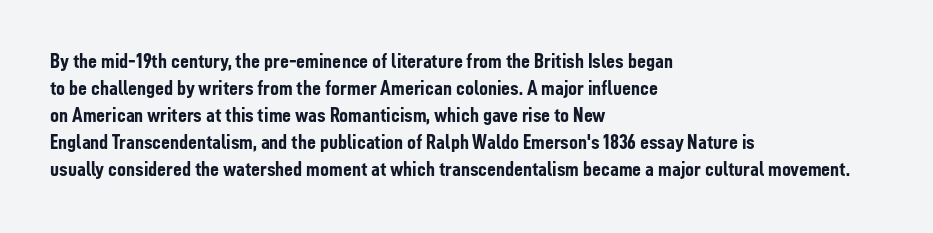
{"italic": "no", "bold": "yes", "underline": "no", "align": "left", "line_spacing_ratio": 1.23, "letter_spacing": "normal", "letter_spacing_em": 0.0, "glyph_px": 22}
